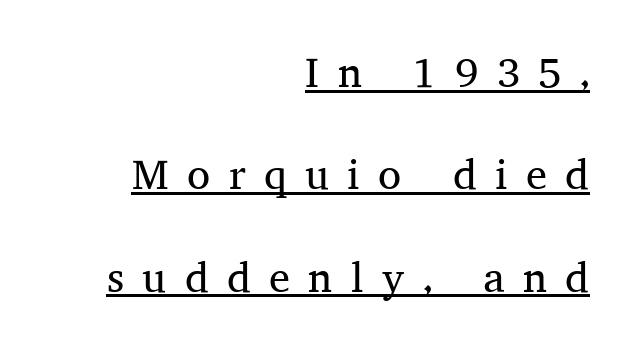
The image shows 42 px regular-weight serif type, upright; set right-aligned, loose line spacing (2.44x), unusually wide letter spacing (+0.44 em), underlined; medium stroke contrast and a medium x-height.
